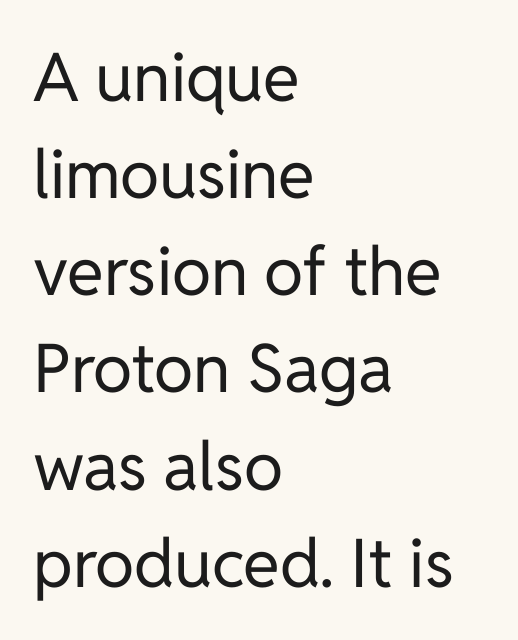
{"serif": "no", "italic": "no", "bold": "no", "weight": "regular", "width": "normal", "stroke_contrast": "low", "x_height": "medium", "monospaced": "no", "underline": "no", "align": "left", "line_spacing": "normal", "line_spacing_ratio": 1.45, "letter_spacing": "normal", "letter_spacing_em": 0.0, "glyph_px": 67}
